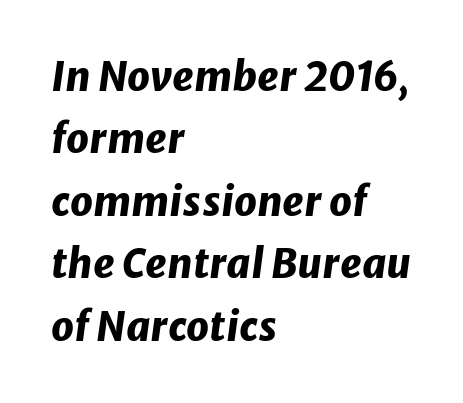
Do the characters align in a grid? No, the font is proportional. Is the letter spacing exaggerated? No — it looks like the ordinary default. The lettering tilts uniformly, giving the passage an italic look. The vertical gap from one line to the next is medium. Each glyph is drawn with heavy, bold strokes.
